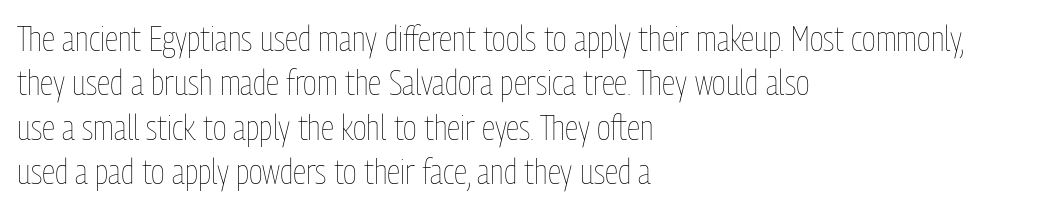
{"italic": "no", "bold": "no", "weight": "thin", "width": "condensed", "stroke_contrast": "low", "x_height": "medium", "monospaced": "no", "underline": "no", "align": "left", "line_spacing": "normal", "line_spacing_ratio": 1.27, "letter_spacing": "normal", "letter_spacing_em": 0.0, "glyph_px": 35}
